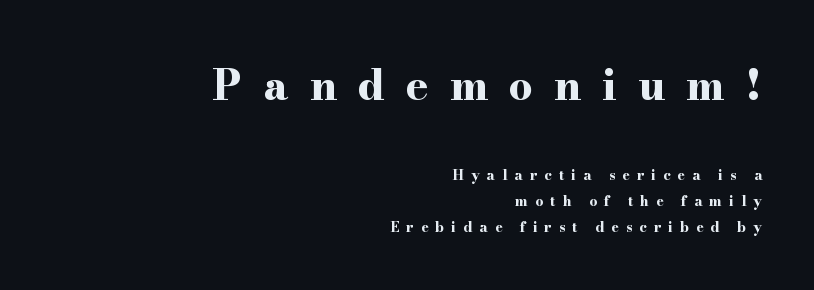
The face used here is proportionally spaced, like ordinary book or web type. Nobody drew a line under any word here. The rendering shows small feet on the letterforms — a serif design. Between one letter and the next there's a generous, obvious gap. Every stem runs plumb, perpendicular to the baseline. The typesetter chose a ragged-left arrangement here.
